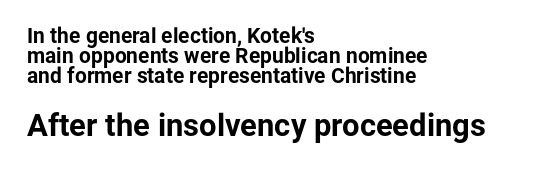
The image shows 31 px bold sans-serif type, upright; set left-aligned, tight line spacing (0.96x), normal letter spacing, not underlined; the second (bottom) block is 1.48x larger; low stroke contrast and a medium x-height.
